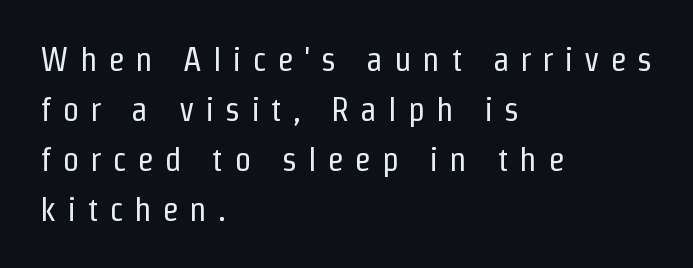
{"serif": "no", "italic": "no", "bold": "no", "weight": "regular", "width": "condensed", "stroke_contrast": "low", "x_height": "medium", "monospaced": "no", "underline": "no", "align": "left", "line_spacing": "normal", "line_spacing_ratio": 1.47, "letter_spacing": "wide", "letter_spacing_em": 0.32, "glyph_px": 34}
